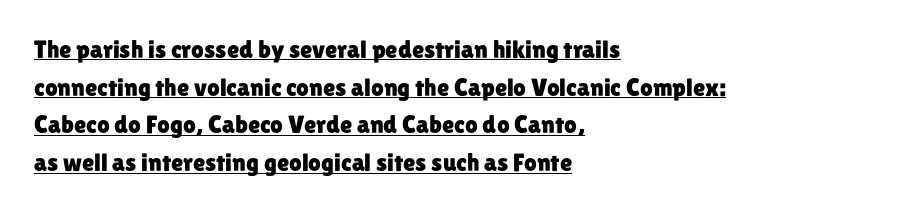
The image shows 25 px text type, upright; set left-aligned, normal line spacing (1.51x), normal letter spacing, underlined.
